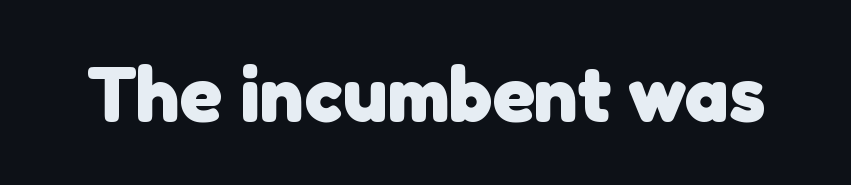
The sample has been set heavy, in full bold. The letters advance in unequal steps, a hallmark of proportional type. Note: no serifs on the glyphs. Descender tails drop into unmarked territory.
